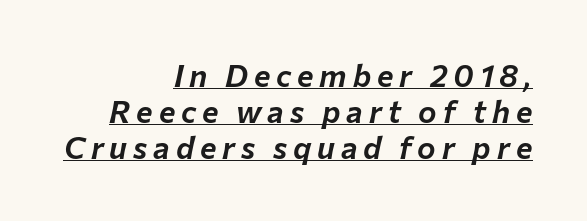
Q: Is the text italic (slanted)? A: Yes, it leans right by about 12 degrees.
Q: Is the text underlined? A: Yes.
Q: How is the paragraph aligned? A: Right-aligned.
Q: Width (condensed, normal, or wide)? A: Normal.
Q: Stroke contrast? A: Low.
Q: x-height? A: Medium.
Q: Monospaced? A: No.
